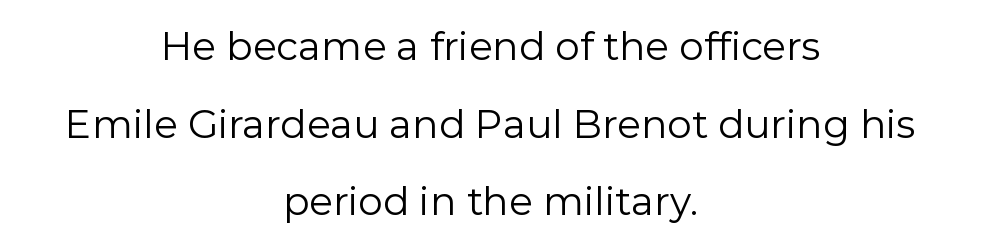
The line-height multiplier appears high, well above default. The characters are drawn with everyday or finer stroke widths. A typesetter would call this proportional, since set widths differ per character. It's the straight-up-and-down kind of type. The type family on display is of the sans-serif kind.
